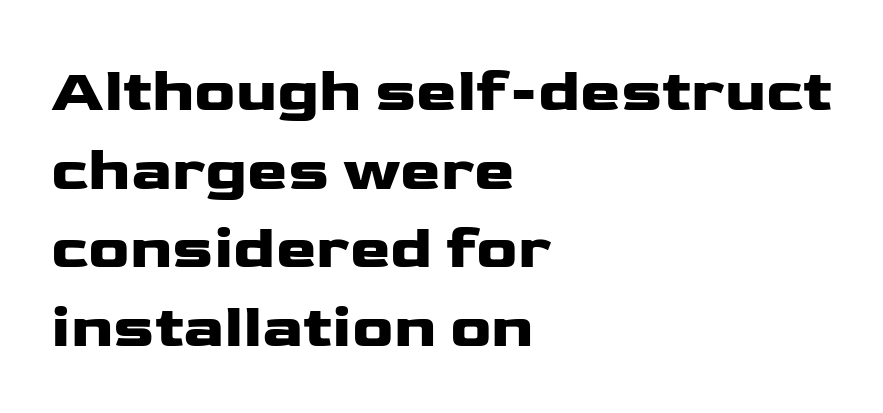
The designer went with a sans here, leaving each stem footless. Every character sits straight up, as roman type does. Words float on clear page, feet unadorned. A typesetter would call this leading conventional body-copy spacing. Default kerning and tracking; the words read as compact shapes.
